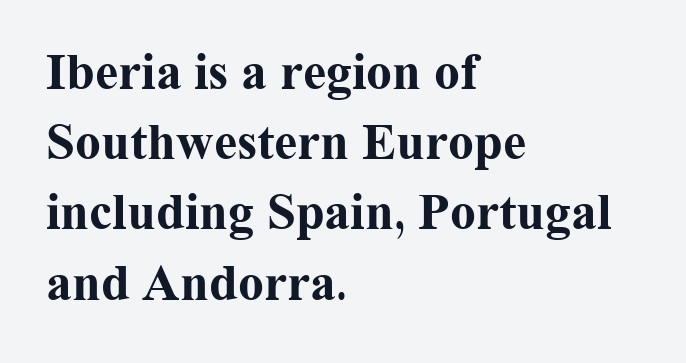
Q: Is the text bold? A: Yes.
Q: Is the text italic (slanted)? A: No, it is upright.
Q: Is the typeface a serif or a sans-serif typeface? A: Serif.
Q: Is the text underlined? A: No.
Q: How is the paragraph aligned? A: Left-aligned.
Q: Is the spacing between letters normal or unusually wide? A: Normal.
Q: Is the spacing between lines tight, normal or loose? A: Normal.
Q: Width (condensed, normal, or wide)? A: Normal.
Q: Stroke contrast? A: Medium.
Q: x-height? A: Medium.
Q: Monospaced? A: No.
